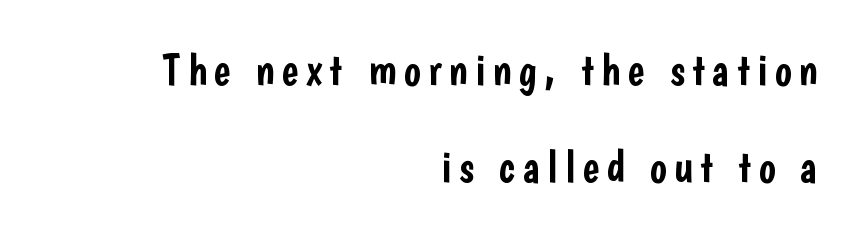
The image shows 45 px condensed sans-serif type, upright; set right-aligned, loose line spacing (2.15x), not underlined; low stroke contrast and a medium x-height.
